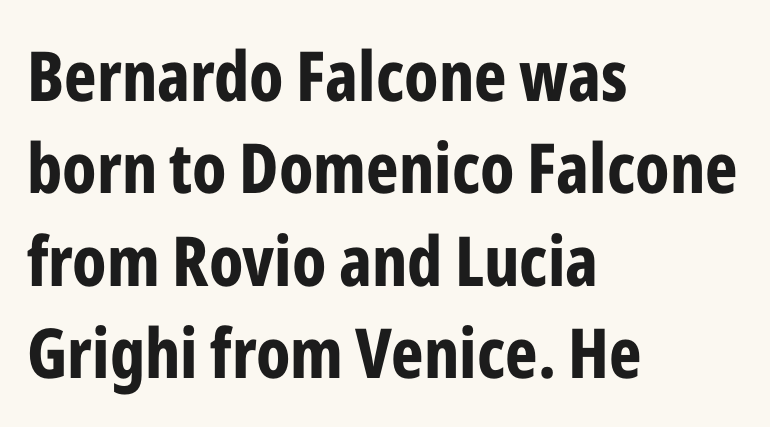
Q: Is the text bold? A: Yes.
Q: Is the text italic (slanted)? A: No, it is upright.
Q: Is the typeface a serif or a sans-serif typeface? A: Sans-serif.
Q: Is the text underlined? A: No.
Q: How is the paragraph aligned? A: Left-aligned.
Q: Is the spacing between letters normal or unusually wide? A: Normal.
Q: Is the spacing between lines tight, normal or loose? A: Normal.
Q: Width (condensed, normal, or wide)? A: Condensed.
Q: Stroke contrast? A: Low.
Q: x-height? A: Medium.
Q: Monospaced? A: No.
